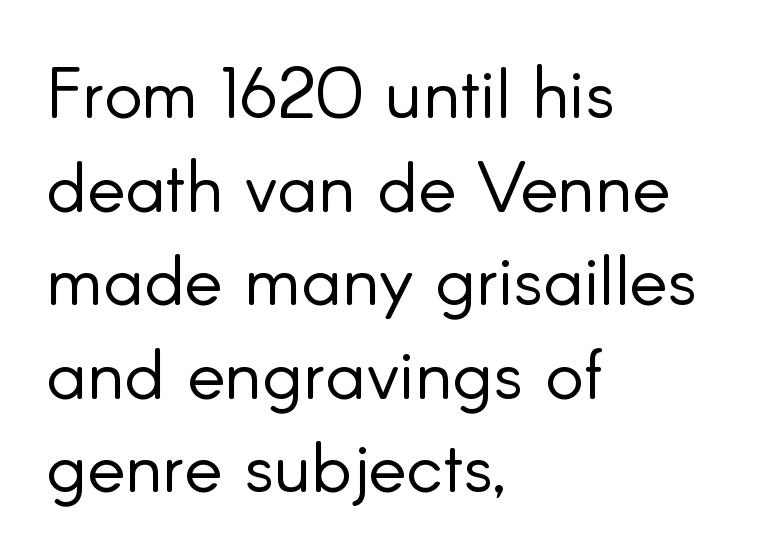
Q: Is the text bold? A: No.
Q: Is the text italic (slanted)? A: No, it is upright.
Q: Is the typeface a serif or a sans-serif typeface? A: Sans-serif.
Q: Is the text underlined? A: No.
Q: How is the paragraph aligned? A: Left-aligned.
Q: Is the spacing between letters normal or unusually wide? A: Normal.
Q: Is the spacing between lines tight, normal or loose? A: Normal.
Q: Width (condensed, normal, or wide)? A: Normal.
Q: Stroke contrast? A: Low.
Q: x-height? A: Small.
Q: Monospaced? A: No.
